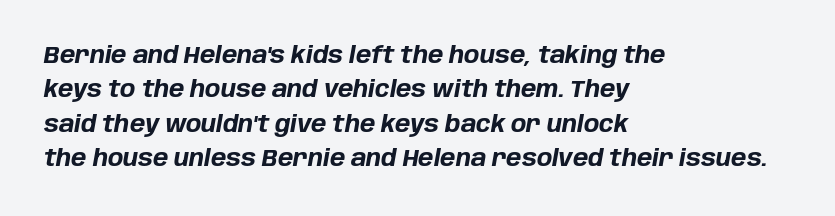
The image shows 23 px bold type, italic (leaning right); set left-aligned, normal line spacing (1.49x), normal letter spacing, not underlined.
